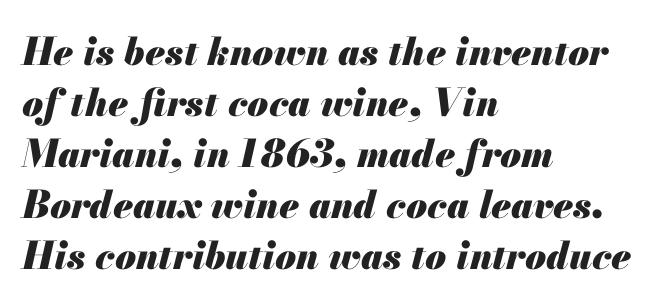
The image shows 38 px heavy type, italic (leaning right); set left-aligned, normal line spacing (1.34x), normal letter spacing, not underlined; medium stroke contrast and a small x-height.
